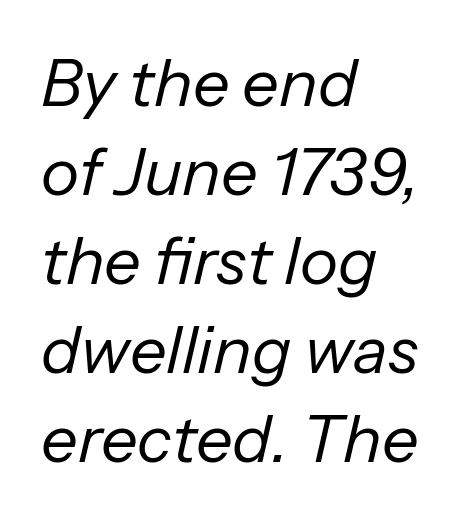
The image shows 65 px regular-weight type, italic (leaning right); set left-aligned, normal line spacing (1.37x), normal letter spacing, not underlined; low stroke contrast and a medium x-height.
